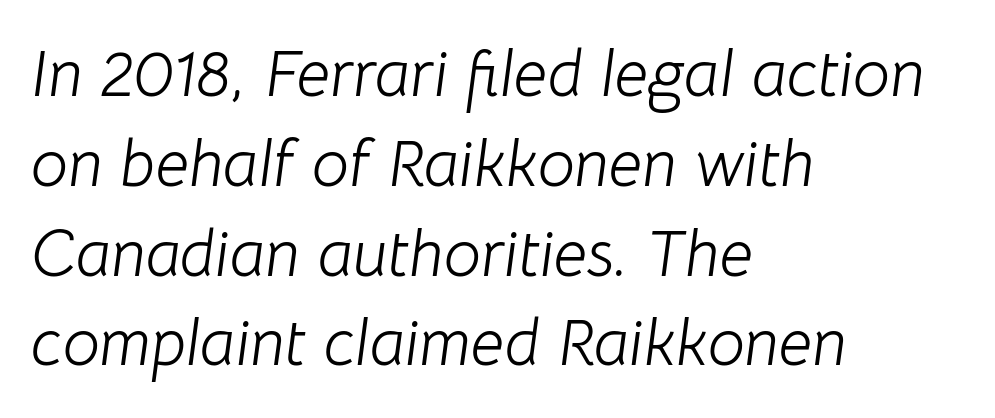
{"italic": "yes", "lean": "right", "slant_degrees": 8, "bold": "no", "weight": "light", "width": "normal", "stroke_contrast": "low", "x_height": "medium", "monospaced": "no", "underline": "no", "align": "left", "line_spacing": "normal", "line_spacing_ratio": 1.36, "letter_spacing": "normal", "letter_spacing_em": 0.0, "glyph_px": 66}
